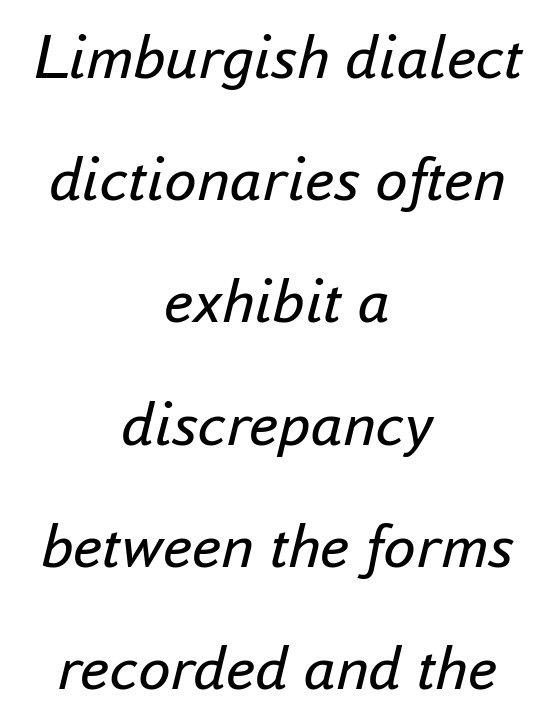
The image shows 65 px regular-weight type, italic (leaning right); set centered, line spacing 1.88x, normal letter spacing, not underlined; low stroke contrast and a small x-height.
